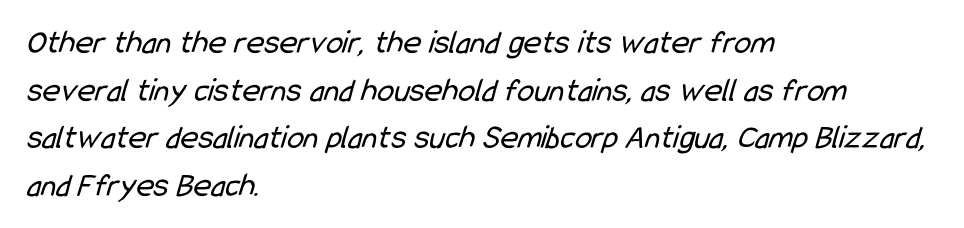
The image shows 34 px regular-weight, condensed sans-serif type; set left-aligned, normal line spacing (1.4x), normal letter spacing, not underlined; low stroke contrast and a medium x-height.
